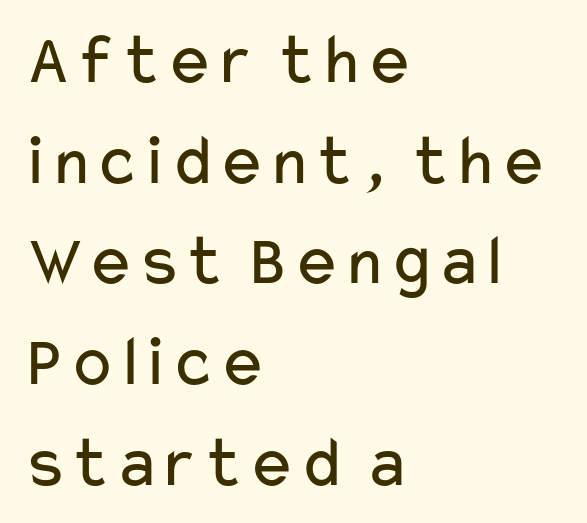
Q: Is the text bold? A: No.
Q: Is the text italic (slanted)? A: No, it is upright.
Q: Is the typeface a serif or a sans-serif typeface? A: Sans-serif.
Q: Is the text underlined? A: No.
Q: How is the paragraph aligned? A: Left-aligned.
Q: Is the spacing between letters normal or unusually wide? A: Normal.
Q: Is the spacing between lines tight, normal or loose? A: Normal.
Q: Width (condensed, normal, or wide)? A: Wide.
Q: Stroke contrast? A: Low.
Q: x-height? A: Medium.
Q: Monospaced? A: No.
